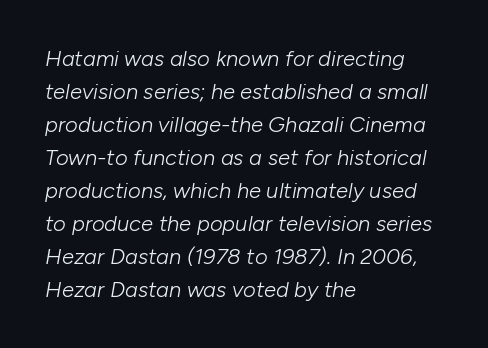
Q: Is the text bold? A: No.
Q: Is the text italic (slanted)? A: Yes, it leans right by about 10 degrees.
Q: Is the text underlined? A: No.
Q: How is the paragraph aligned? A: Left-aligned.
Q: Is the spacing between letters normal or unusually wide? A: Normal.
Q: Is the spacing between lines tight, normal or loose? A: Normal.
